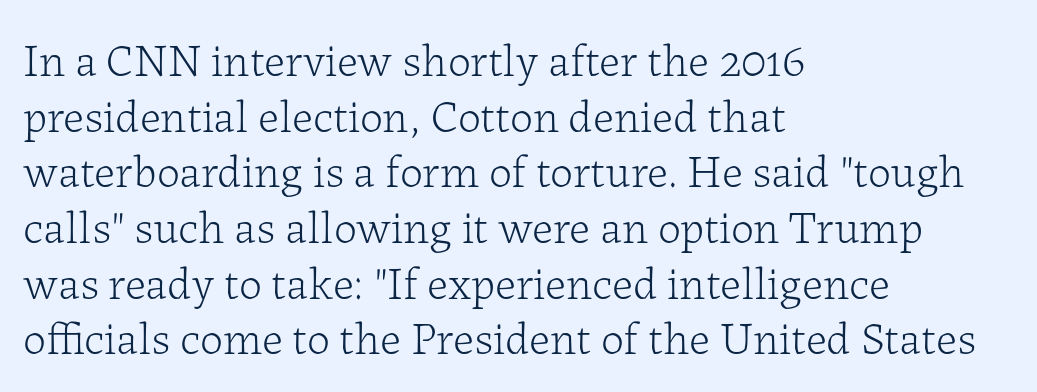
Q: Is the text bold? A: No.
Q: Is the text italic (slanted)? A: No, it is upright.
Q: Is the typeface a serif or a sans-serif typeface? A: Serif.
Q: Is the text underlined? A: No.
Q: How is the paragraph aligned? A: Left-aligned.
Q: Is the spacing between letters normal or unusually wide? A: Normal.
Q: Width (condensed, normal, or wide)? A: Normal.
Q: Stroke contrast? A: Low.
Q: x-height? A: Medium.
Q: Monospaced? A: No.
